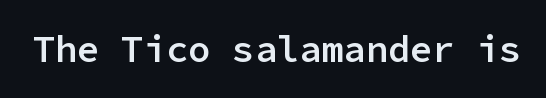
Q: Is the text bold? A: Semi-bold.
Q: Is the text italic (slanted)? A: No, it is upright.
Q: Is the typeface a serif or a sans-serif typeface? A: Sans-serif.
Q: Is the text underlined? A: No.
Q: Is the spacing between letters normal or unusually wide? A: Normal.
Q: Width (condensed, normal, or wide)? A: Normal.
Q: Stroke contrast? A: Low.
Q: x-height? A: Medium.
Q: Monospaced? A: Yes.
